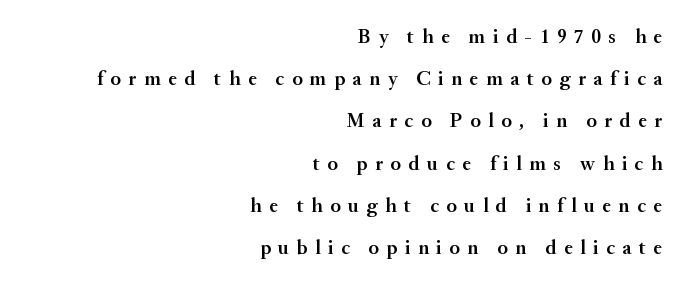
{"italic": "no", "bold": "semi", "underline": "no", "align": "right", "line_spacing": "loose", "line_spacing_ratio": 2.11, "letter_spacing": "wide", "letter_spacing_em": 0.38, "glyph_px": 20}
